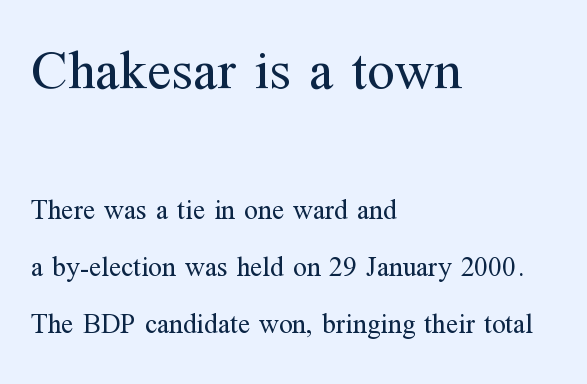
The type sits square on the baseline with zero lean. Summary of weight: not heavy and not bold. Each letter keeps its own natural width here, so spacing adapts to shape. A student would call this left alignment; a typographer would say flush left, rag right. Type style note: has serifs.
